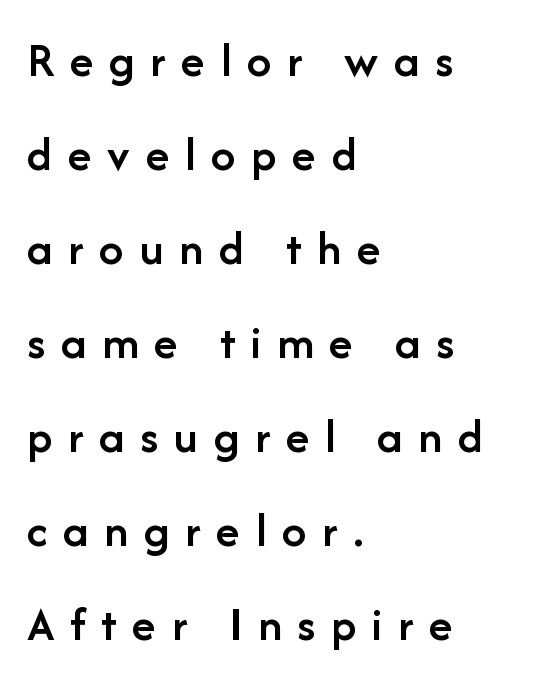
Q: Is the text bold? A: Semi-bold.
Q: Is the text italic (slanted)? A: No, it is upright.
Q: Is the typeface a serif or a sans-serif typeface? A: Sans-serif.
Q: Is the text underlined? A: No.
Q: How is the paragraph aligned? A: Left-aligned.
Q: Is the spacing between letters normal or unusually wide? A: Unusually wide.
Q: Is the spacing between lines tight, normal or loose? A: Loose.
Q: Width (condensed, normal, or wide)? A: Normal.
Q: Stroke contrast? A: Low.
Q: x-height? A: Medium.
Q: Monospaced? A: No.
